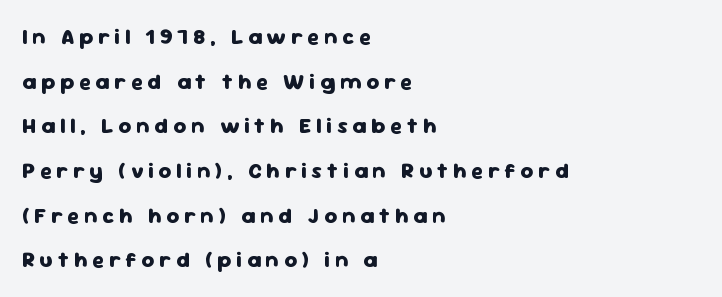
The image shows 22 px bold type, upright; set left-aligned, loose line spacing (2.03x), unusually wide letter spacing (+0.22 em), not underlined.
